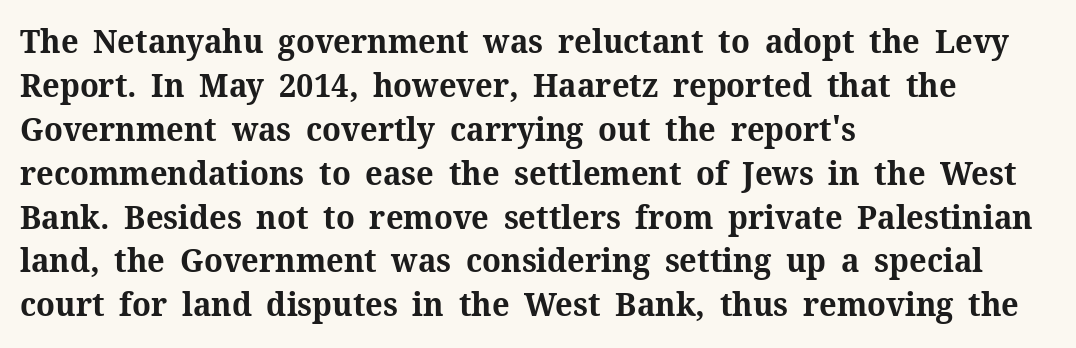
Q: Is the text bold? A: Yes.
Q: Is the text italic (slanted)? A: No, it is upright.
Q: Is the typeface a serif or a sans-serif typeface? A: Serif.
Q: Is the text underlined? A: No.
Q: How is the paragraph aligned? A: Left-aligned.
Q: Is the spacing between letters normal or unusually wide? A: Normal.
Q: Is the spacing between lines tight, normal or loose? A: Normal.
Q: Width (condensed, normal, or wide)? A: Normal.
Q: Stroke contrast? A: Medium.
Q: x-height? A: Medium.
Q: Monospaced? A: No.
